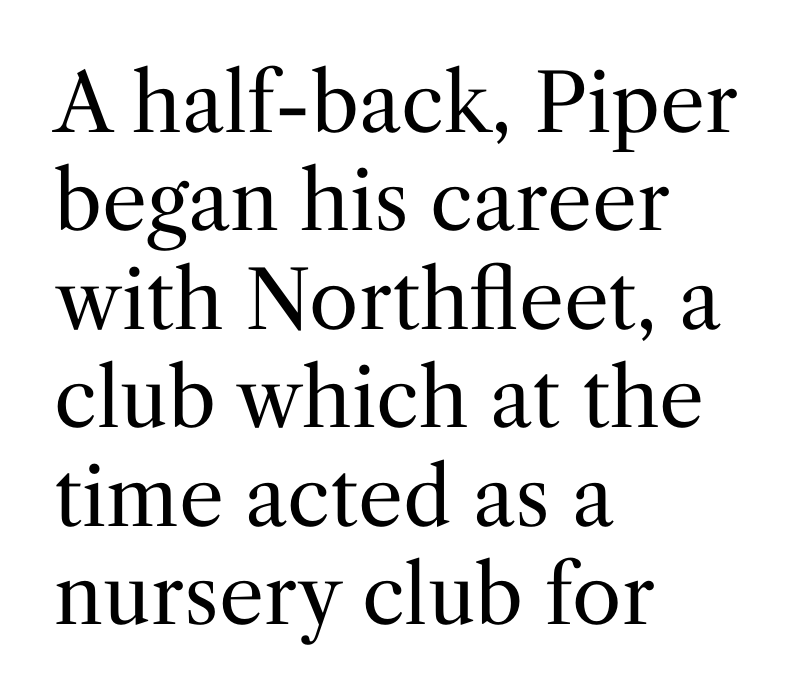
Is the stroke heavy? The answer is a plain regular-or-lighter. Compared with a centered layout, this one pins lines to the left instead. In terms of posture, this sample is upright. Spacing verdict: proportional, widths tailored to each character. What kind of face is this? One with serifs.
